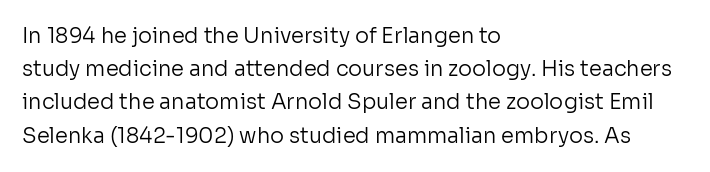
The face looks like a standard text weight, possibly lighter. Short and long lines alike share a common starting point at left. Vertically, the passage feels balanced, rows spaced as you'd expect. A bare baseline throughout the passage. Here the glyphs are tracked normally, forming tight word shapes.
